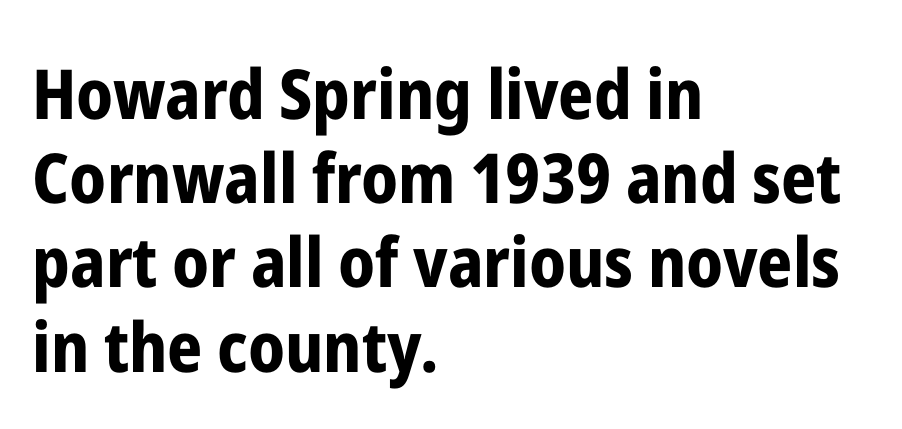
{"serif": "no", "italic": "no", "bold": "yes", "weight": "bold", "width": "condensed", "stroke_contrast": "low", "x_height": "medium", "monospaced": "no", "underline": "no", "align": "left", "line_spacing_ratio": 1.22, "letter_spacing": "normal", "letter_spacing_em": 0.0, "glyph_px": 69}
